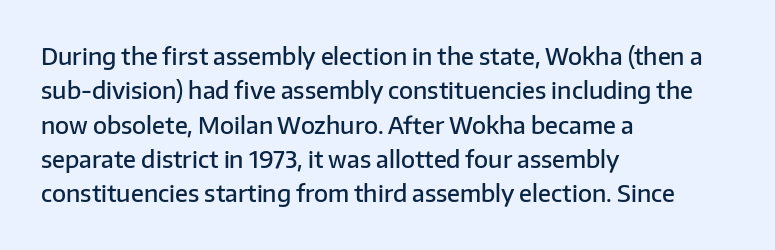
The setting favours the left margin, as ordinary paragraphs usually do. Words float on clear page, feet unadorned. If you measured baseline to baseline, you'd find a middling distance. These words are printed semibold, heavier than regular yet not bold. Does the lettering tilt? It doesn't — this is upright.
